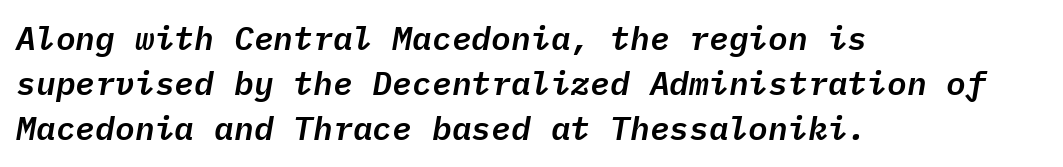
{"italic": "yes", "lean": "right", "slant_degrees": 9, "width": "normal", "stroke_contrast": "low", "x_height": "medium", "monospaced": "yes", "underline": "no", "align": "left", "line_spacing": "normal", "line_spacing_ratio": 1.37, "letter_spacing": "normal", "letter_spacing_em": 0.0, "glyph_px": 33}
